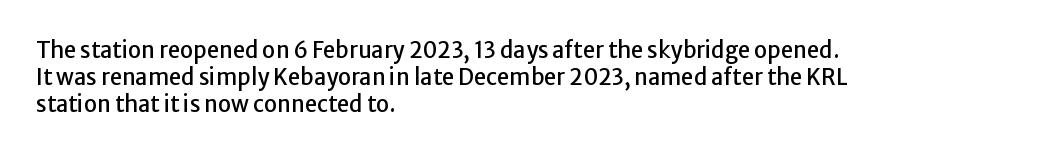
Q: Is the text italic (slanted)? A: No, it is upright.
Q: Is the text underlined? A: No.
Q: How is the paragraph aligned? A: Left-aligned.
Q: Is the spacing between letters normal or unusually wide? A: Normal.
